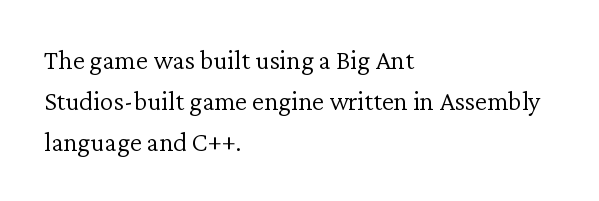
Q: Is the text bold? A: No.
Q: Is the text italic (slanted)? A: No, it is upright.
Q: Is the text underlined? A: No.
Q: How is the paragraph aligned? A: Left-aligned.
Q: Is the spacing between letters normal or unusually wide? A: Normal.
Q: Is the spacing between lines tight, normal or loose? A: Normal.
